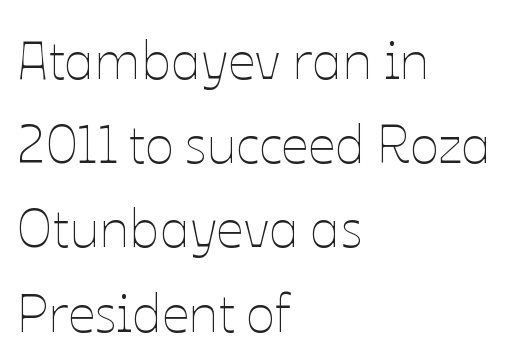
Q: Is the text bold? A: No.
Q: Is the text italic (slanted)? A: No, it is upright.
Q: Is the text underlined? A: No.
Q: How is the paragraph aligned? A: Left-aligned.
Q: Is the spacing between letters normal or unusually wide? A: Normal.
Q: Is the spacing between lines tight, normal or loose? A: Normal.
Q: Width (condensed, normal, or wide)? A: Normal.
Q: Stroke contrast? A: Low.
Q: x-height? A: Medium.
Q: Monospaced? A: No.
